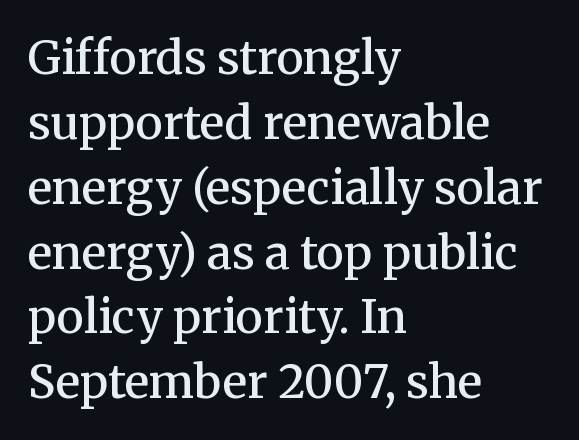
{"serif": "yes", "italic": "no", "bold": "semi", "weight": "semibold", "width": "normal", "stroke_contrast": "medium", "x_height": "medium", "monospaced": "no", "underline": "no", "align": "left", "line_spacing": "normal", "line_spacing_ratio": 1.41, "letter_spacing": "normal", "letter_spacing_em": 0.0, "glyph_px": 46}
